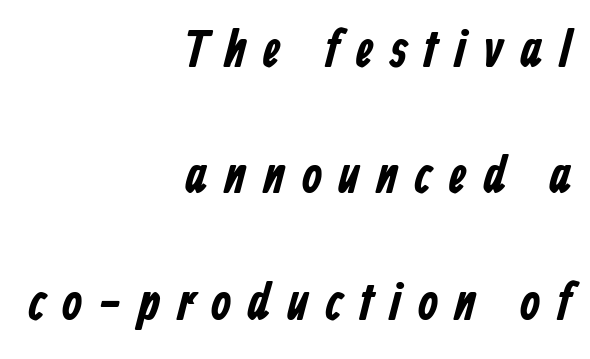
Students, observe: this is what heavily led, spacious text looks like. Anything drawn beneath the words? Only blank space. Type style note: lacks serifs. These lines have a slow, spaced-out rhythm from letter to letter. The rendering anchors every line to the right-hand side. Looks like regular typesetting: each glyph gets only the width it needs.
